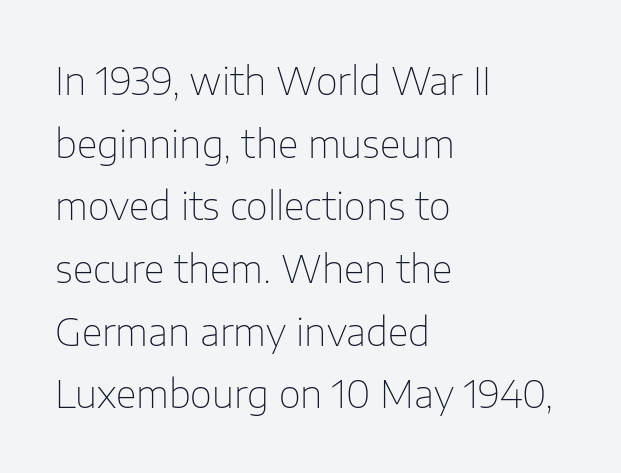
The image shows 38 px thin sans-serif type, upright; set left-aligned, normal line spacing (1.65x), normal letter spacing, not underlined; low stroke contrast and a medium x-height.
